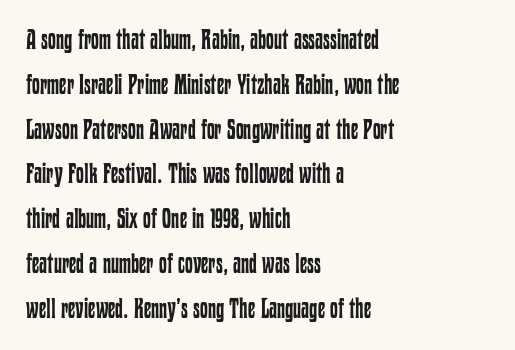
These lines keep a tight, regular rhythm from letter to letter. The paragraph shown leans on its left margin. The foot of each line stays bare and open. Evenly set lines give the paragraph a standard silhouette. Think of a printed novel: that variable character pitch is what you see here.
